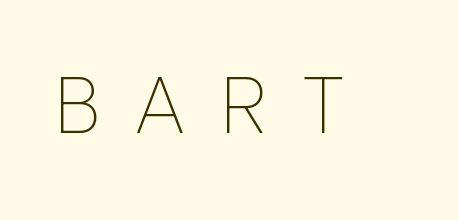
{"serif": "no", "italic": "no", "bold": "no", "weight": "thin", "width": "normal", "stroke_contrast": "low", "x_height": "medium", "monospaced": "no", "underline": "no", "letter_spacing": "wide", "letter_spacing_em": 0.44, "glyph_px": 80}
